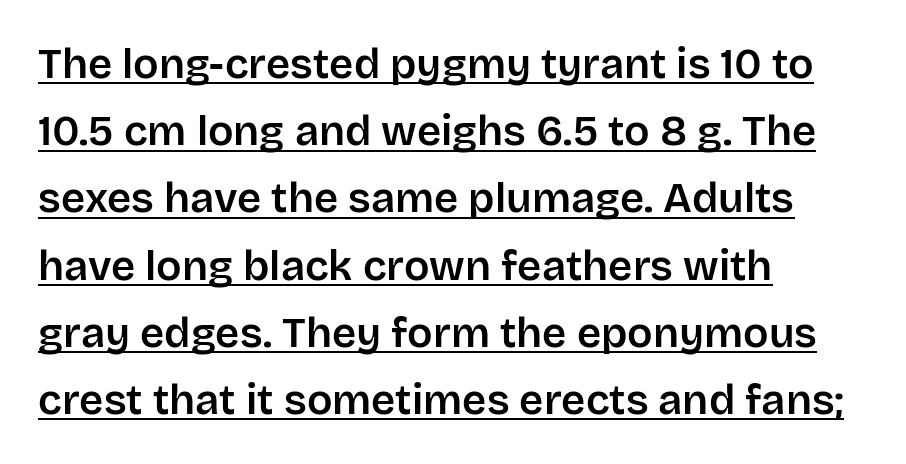
Nothing sits at the stroke ends, so this counts as sans-serif. Whoever set this chose a conventional vertical rhythm. Does a line run under the words? Yes, clearly. Nobody touched the tracking dial on this one. Here the designer chose a conventional face with non-uniform glyph widths. Tall strokes in this sample are plumb rather than angled.
